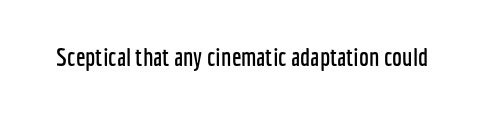
{"italic": "no", "underline": "no", "letter_spacing": "normal", "letter_spacing_em": 0.0, "glyph_px": 25}
